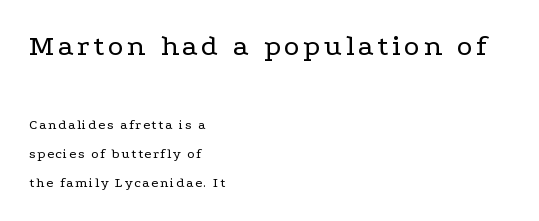
The image shows 30 px regular-weight, wide serif type, upright; set left-aligned, loose line spacing (2.09x), not underlined; the first (top) block is 2.14x larger; low stroke contrast and a medium x-height.
